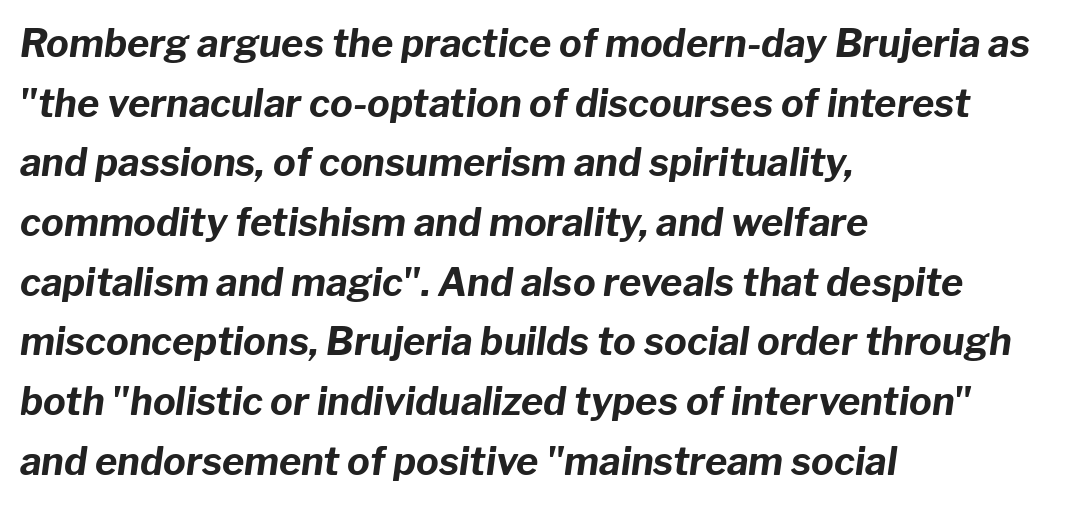
{"italic": "yes", "lean": "right", "slant_degrees": 8, "bold": "yes", "weight": "bold", "width": "normal", "stroke_contrast": "low", "x_height": "medium", "monospaced": "no", "underline": "no", "align": "left", "line_spacing": "normal", "line_spacing_ratio": 1.57, "letter_spacing": "normal", "letter_spacing_em": 0.0, "glyph_px": 38}
